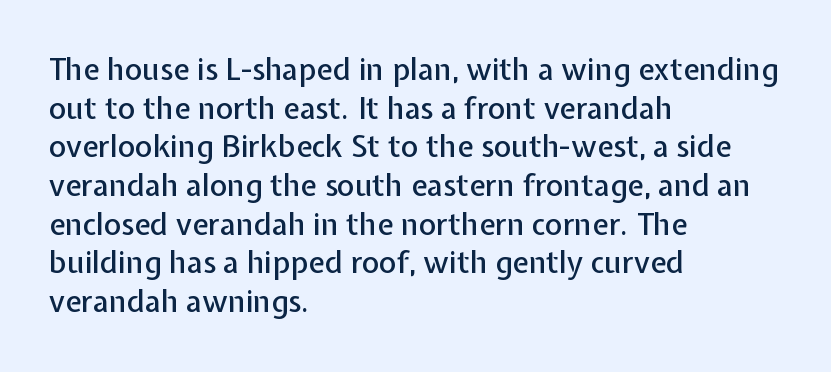
{"serif": "no", "italic": "no", "width": "normal", "stroke_contrast": "low", "x_height": "medium", "monospaced": "no", "underline": "no", "align": "left", "line_spacing": "normal", "line_spacing_ratio": 1.29, "letter_spacing": "normal", "letter_spacing_em": 0.0, "glyph_px": 30}
